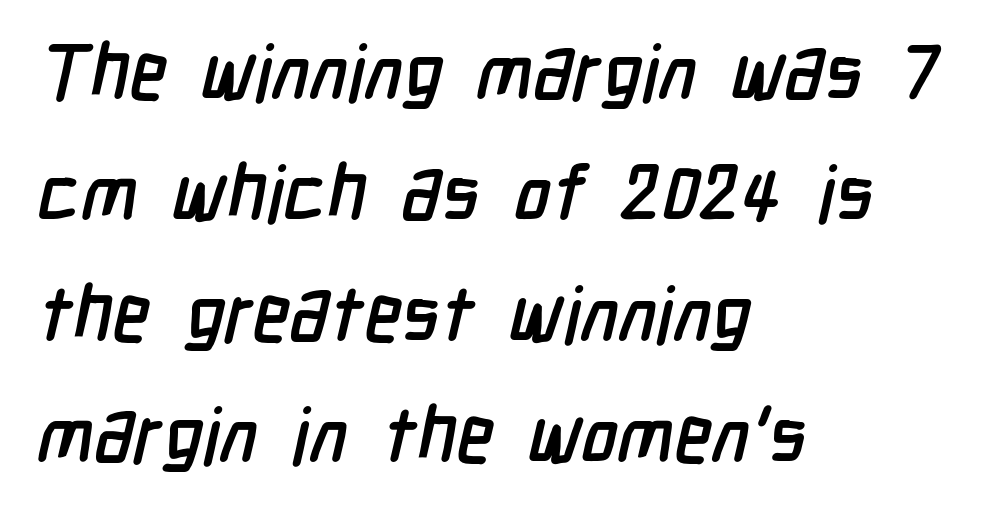
Q: Is the typeface a serif or a sans-serif typeface? A: Sans-serif.
Q: Is the text underlined? A: No.
Q: How is the paragraph aligned? A: Left-aligned.
Q: Is the spacing between letters normal or unusually wide? A: Normal.
Q: Is the spacing between lines tight, normal or loose? A: Normal.
Q: Width (condensed, normal, or wide)? A: Condensed.
Q: Stroke contrast? A: Low.
Q: x-height? A: Medium.
Q: Monospaced? A: No.
